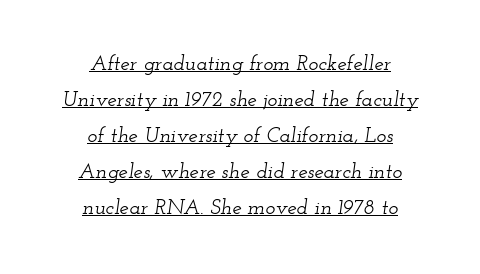
The image shows 21 px text type, italic (leaning right); set centered, line spacing 1.71x, normal letter spacing, underlined.
